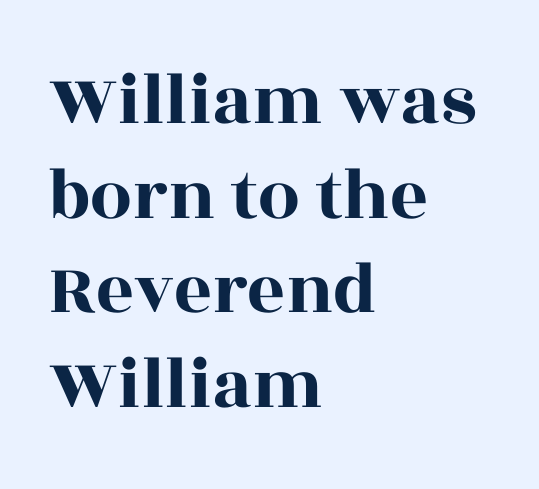
Q: Is the text italic (slanted)? A: No, it is upright.
Q: Is the typeface a serif or a sans-serif typeface? A: Serif.
Q: Is the text underlined? A: No.
Q: How is the paragraph aligned? A: Left-aligned.
Q: Is the spacing between letters normal or unusually wide? A: Normal.
Q: Is the spacing between lines tight, normal or loose? A: Normal.
Q: Width (condensed, normal, or wide)? A: Wide.
Q: x-height? A: Large.
Q: Monospaced? A: No.
